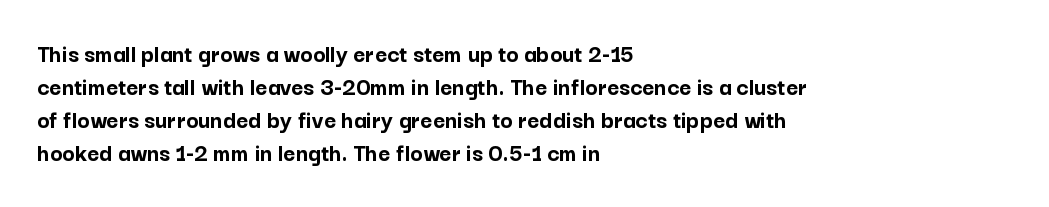
{"italic": "no", "bold": "yes", "underline": "no", "align": "left", "line_spacing": "normal", "line_spacing_ratio": 1.27, "letter_spacing": "normal", "letter_spacing_em": 0.0, "glyph_px": 26}
